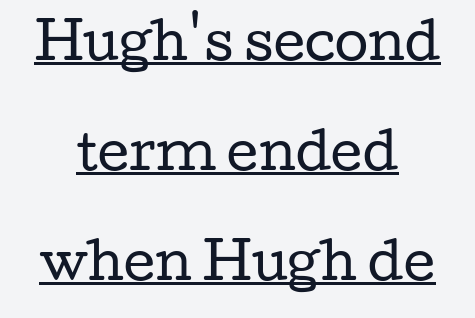
The image shows 49 px regular-weight, wide serif type, upright; set centered, loose line spacing (2.24x), normal letter spacing, underlined; low stroke contrast and a medium x-height.
